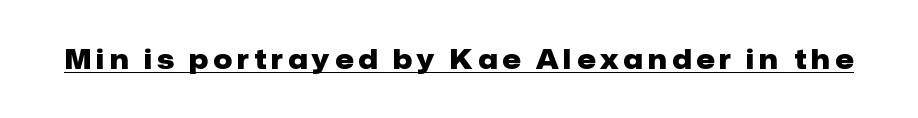
As a designer I'd log this as weight 700, bold. The axis of the letterforms is exactly vertical. The rendering inserts visible extra space after every character. The specimen includes a rule beneath the text block's lines.
